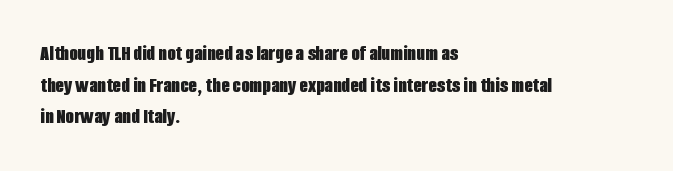
{"italic": "no", "bold": "yes", "underline": "no", "align": "left", "line_spacing": "normal", "line_spacing_ratio": 1.44, "letter_spacing": "normal", "letter_spacing_em": 0.0, "glyph_px": 22}
